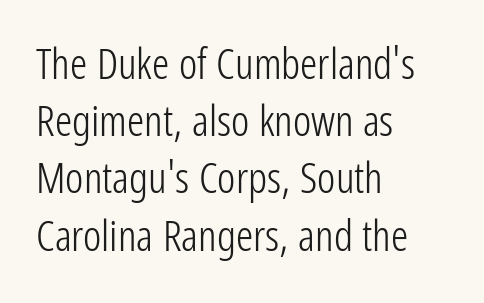
The letterforms sit at book weight or below. Clear beneath every line of the passage. Notice how the stems are strictly vertical — no italics here. Is there much room between lines? A standard amount, neither cramped nor airy. The tracking reads as untouched default to a designer's eye. The designer went with a sans here, leaving each stem footless.
